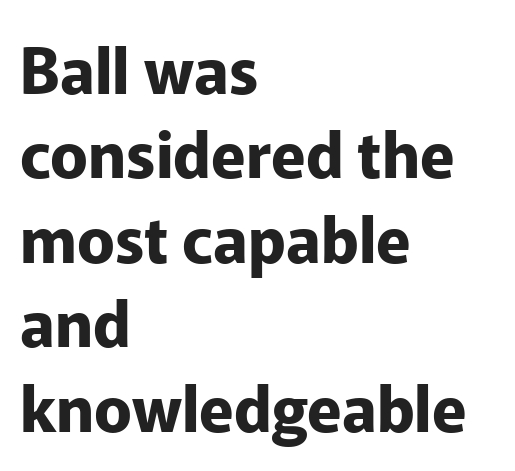
The image shows 63 px bold sans-serif type, upright; set left-aligned, normal line spacing (1.34x), normal letter spacing, not underlined; low stroke contrast and a medium x-height.
